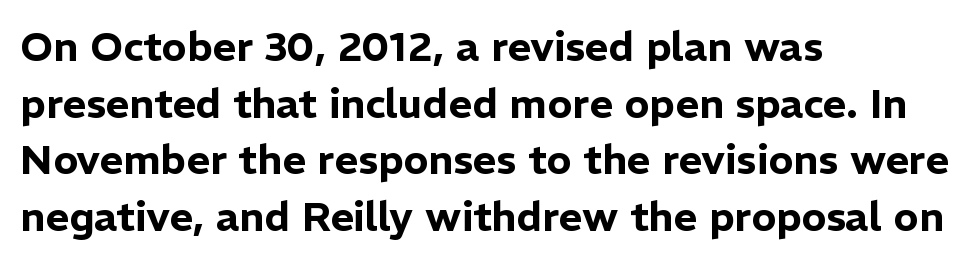
Q: Is the text italic (slanted)? A: No, it is upright.
Q: Is the typeface a serif or a sans-serif typeface? A: Sans-serif.
Q: Is the text underlined? A: No.
Q: How is the paragraph aligned? A: Left-aligned.
Q: Is the spacing between letters normal or unusually wide? A: Normal.
Q: Is the spacing between lines tight, normal or loose? A: Normal.
Q: Width (condensed, normal, or wide)? A: Normal.
Q: Stroke contrast? A: Low.
Q: x-height? A: Medium.
Q: Monospaced? A: No.
